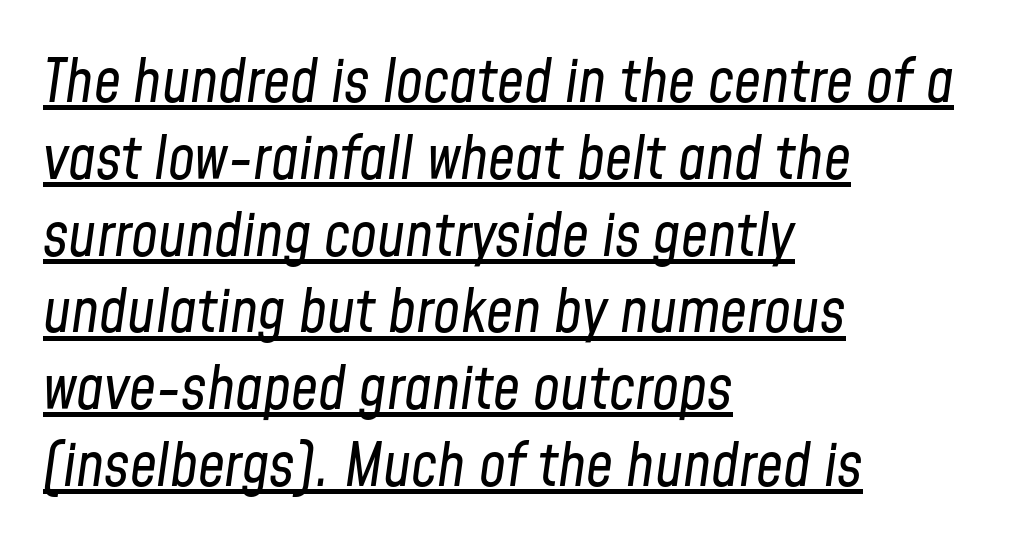
{"italic": "yes", "lean": "right", "slant_degrees": 8, "bold": "no", "weight": "regular", "width": "condensed", "stroke_contrast": "low", "x_height": "medium", "monospaced": "no", "underline": "yes", "align": "left", "line_spacing": "normal", "line_spacing_ratio": 1.28, "letter_spacing": "normal", "letter_spacing_em": 0.0, "glyph_px": 60}
